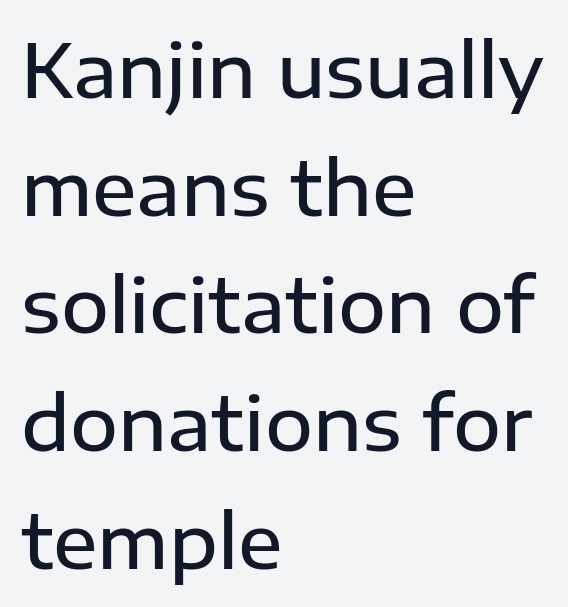
{"serif": "no", "italic": "no", "bold": "semi", "weight": "semibold", "width": "normal", "stroke_contrast": "low", "x_height": "medium", "monospaced": "no", "underline": "no", "align": "left", "line_spacing": "normal", "line_spacing_ratio": 1.59, "letter_spacing": "normal", "letter_spacing_em": 0.0, "glyph_px": 74}
